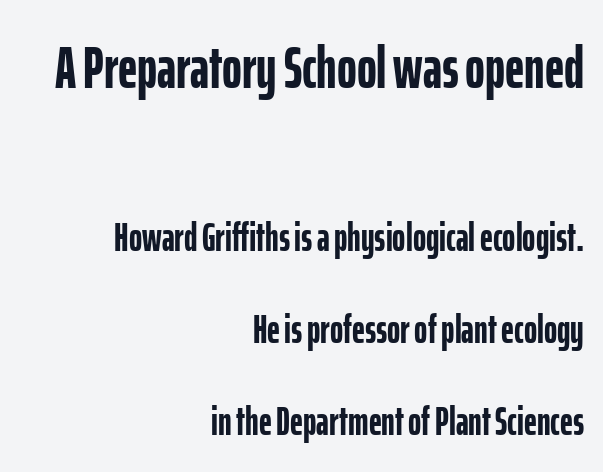
Horizontal alignment here is rightward, an uncommon choice for prose. Caption: upper text group enlarged, lower text group reduced. Leading: increased. Character widths vary here, with narrow letters taking less room than wide ones. The face used here is a sans, in the tradition of grotesques and geometrics.
